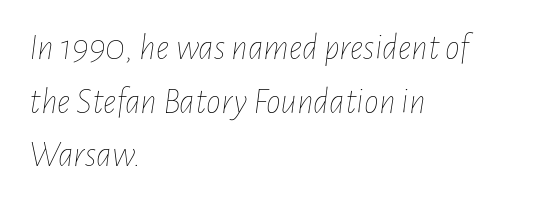
The words here are not underlined. Typeset ragged right — the left edge is the straight one. You can tell it's italic because the verticals aren't actually vertical. Baseline-to-baseline distance is the conventional proportion of letter height.
